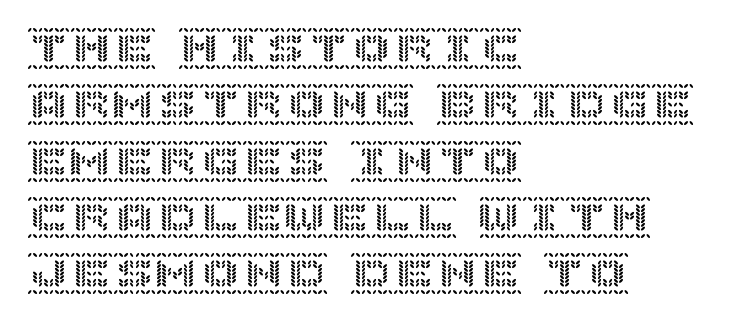
The image shows 43 px text type, upright; set left-aligned, normal line spacing (1.31x), normal letter spacing, not underlined; a large x-height.
